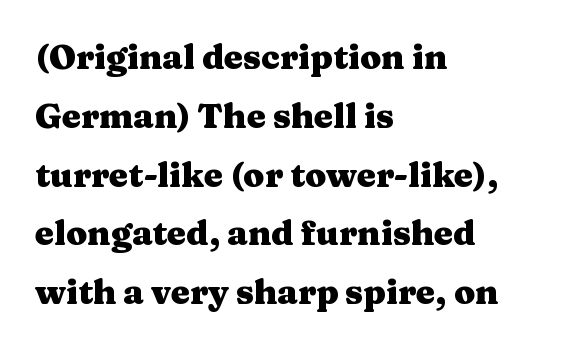
These lines stack with their left ends in a neat column. The axis of the letterforms is exactly vertical. Heavy, bold letterforms. The letters advance in unequal steps, a hallmark of proportional type.
